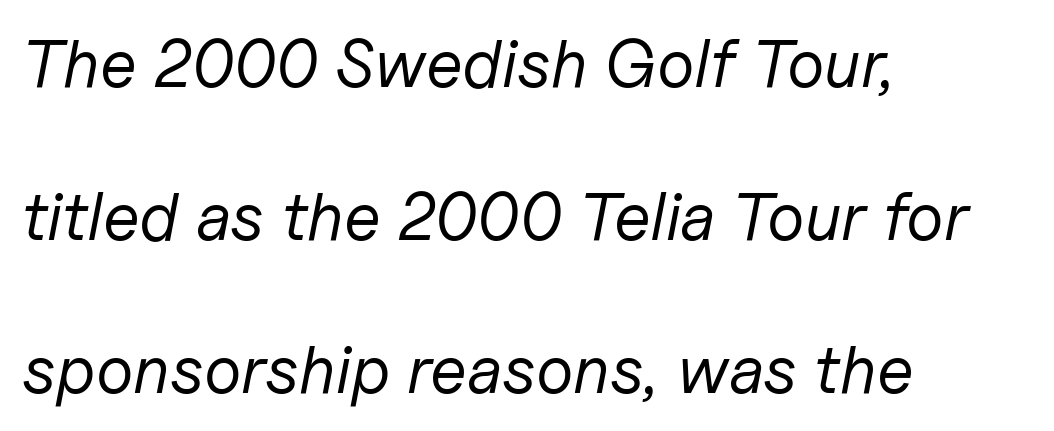
A typesetter would call this proportional, since set widths differ per character. These lines are set flush left with a ragged right edge. What's the leading like? Stretched, with rows far apart. There's an unmistakable incline to the writing here. The letterforms sit at book weight or below.
